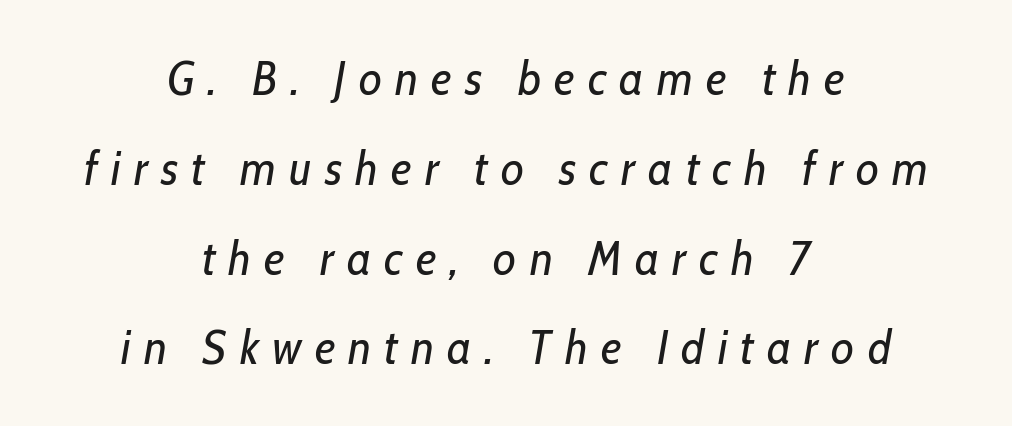
Q: Is the text bold? A: No.
Q: Is the text italic (slanted)? A: Yes, it leans right by about 10 degrees.
Q: Is the text underlined? A: No.
Q: How is the paragraph aligned? A: Centered.
Q: Is the spacing between letters normal or unusually wide? A: Unusually wide.
Q: Is the spacing between lines tight, normal or loose? A: Loose.
Q: Width (condensed, normal, or wide)? A: Condensed.
Q: Stroke contrast? A: Low.
Q: x-height? A: Medium.
Q: Monospaced? A: No.
